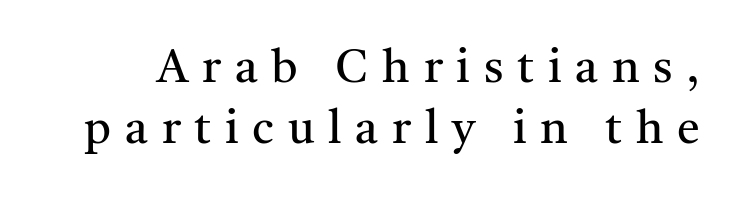
{"serif": "yes", "italic": "no", "bold": "no", "weight": "regular", "width": "normal", "stroke_contrast": "medium", "x_height": "medium", "monospaced": "no", "underline": "no", "line_spacing": "normal", "line_spacing_ratio": 1.33, "letter_spacing": "wide", "letter_spacing_em": 0.3, "glyph_px": 46}
